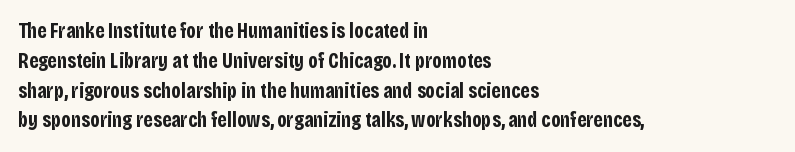
Q: Is the text bold? A: Yes.
Q: Is the text italic (slanted)? A: No, it is upright.
Q: Is the text underlined? A: No.
Q: How is the paragraph aligned? A: Left-aligned.
Q: Is the spacing between letters normal or unusually wide? A: Normal.
Q: Is the spacing between lines tight, normal or loose? A: Normal.
